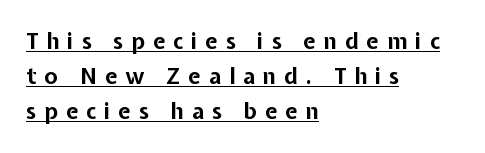
In terms of letterspacing, this is a distinctly airy, spread setting. The typesetter has applied underlining to the passage shown. Does the copy run flush right? No — it runs flush left. Each glyph is drawn with heavy, bold strokes. In terms of leading, this rendering sits right in the middle.
